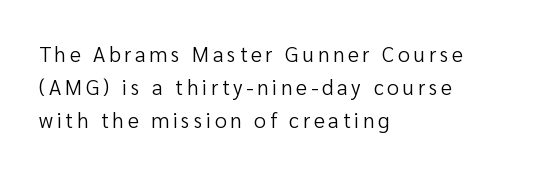
The image shows 21 px text type, upright; set left-aligned, normal line spacing (1.58x), not underlined.
